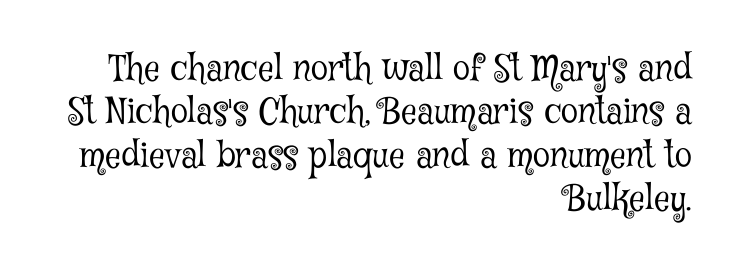
The image shows 35 px light, condensed serif type, upright; set right-aligned, line spacing 1.24x, normal letter spacing, not underlined; low stroke contrast and a medium x-height.
